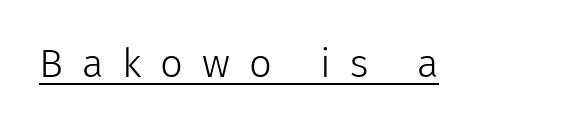
The font is comparable to plain body text, perhaps lighter. The typography opts for an upright posture over an oblique one. Letterform terminals end flat and unadorned throughout the passage. In designer terms, the underline attribute is active on this setting. The face used here is proportionally spaced, like ordinary book or web type. The tracking jumps out immediately: characters are airy and widely separated.
